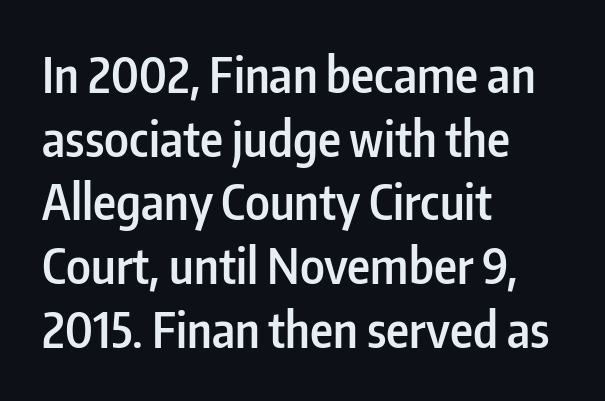
The image shows 49 px semibold, condensed sans-serif type, upright; set left-aligned, normal line spacing (1.3x), normal letter spacing, not underlined; low stroke contrast and a medium x-height.
